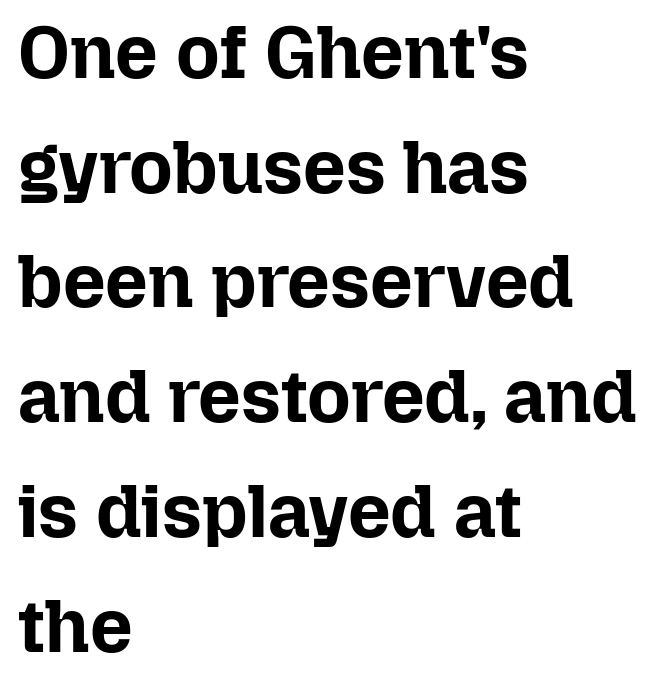
Tracking value appears to be zero — textbook default spacing. It's the straight-up-and-down kind of type. The typesetting leans heavy: a genuine bold. One-word summary of the alignment: left.
